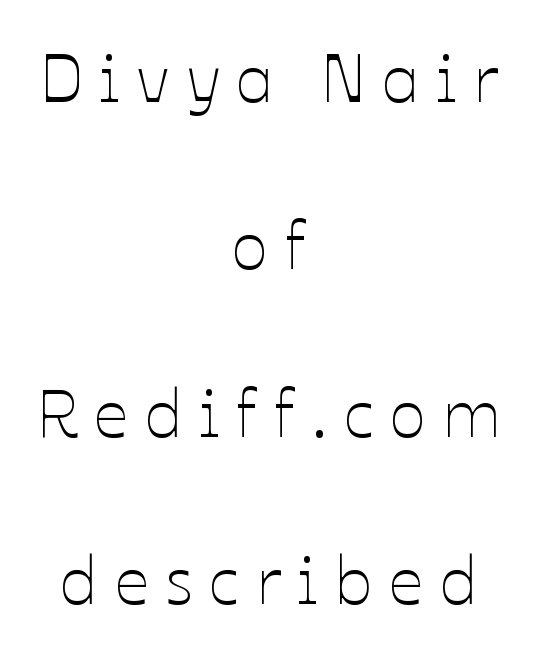
Regarding leading, the lines here are spaced well apart. This sample uses an upright cut, with every glyph sitting square on the baseline. Varying glyph widths throughout — classic text-font behaviour. The passage shown is not bold in any degree. Check under the words: just untouched page.
